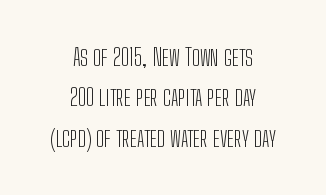
Horizontal bands of white between lines are of average thickness. Rendered with straight, roman letterforms. No letter is thick-stroked: the sample isn't bold. Is the block centered? Yes — each line is placed symmetrically about the middle. Clear beneath every line of the passage. The letterforms sit shoulder to shoulder at normal distance.
